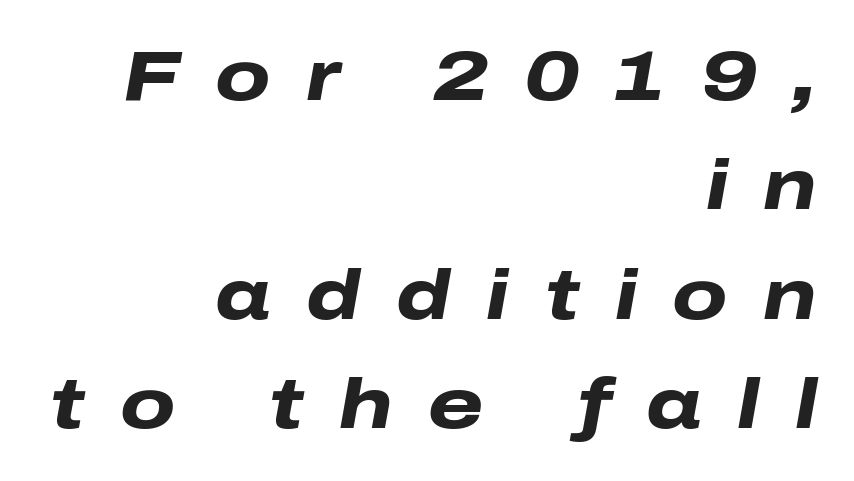
{"italic": "yes", "lean": "right", "slant_degrees": 10, "bold": "yes", "weight": "heavy", "width": "wide", "stroke_contrast": "low", "x_height": "medium", "monospaced": "no", "underline": "no", "align": "right", "line_spacing": "normal", "line_spacing_ratio": 1.54, "letter_spacing": "wide", "letter_spacing_em": 0.5, "glyph_px": 71}
